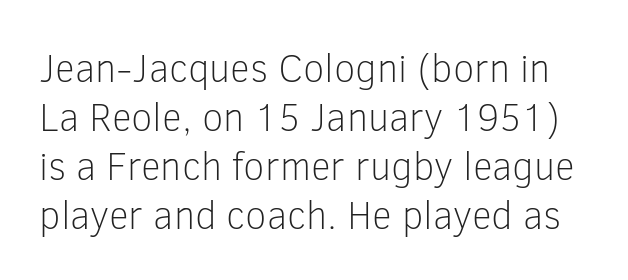
Q: Is the text bold? A: No.
Q: Is the text italic (slanted)? A: No, it is upright.
Q: Is the typeface a serif or a sans-serif typeface? A: Sans-serif.
Q: Is the text underlined? A: No.
Q: Is the spacing between letters normal or unusually wide? A: Normal.
Q: Is the spacing between lines tight, normal or loose? A: Normal.
Q: Width (condensed, normal, or wide)? A: Normal.
Q: Stroke contrast? A: Low.
Q: x-height? A: Medium.
Q: Monospaced? A: No.
